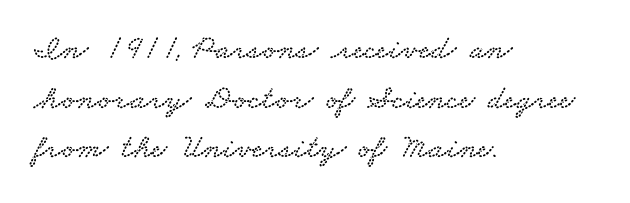
Q: Is the typeface a serif or a sans-serif typeface? A: Serif.
Q: Is the text underlined? A: No.
Q: How is the paragraph aligned? A: Left-aligned.
Q: Is the spacing between letters normal or unusually wide? A: Normal.
Q: Is the spacing between lines tight, normal or loose? A: Normal.
Q: Width (condensed, normal, or wide)? A: Wide.
Q: Stroke contrast? A: Low.
Q: x-height? A: Small.
Q: Monospaced? A: No.
